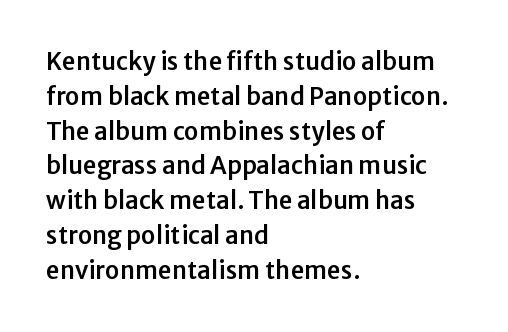
The image shows 24 px text type, upright; set left-aligned, normal line spacing (1.45x), normal letter spacing, not underlined.
